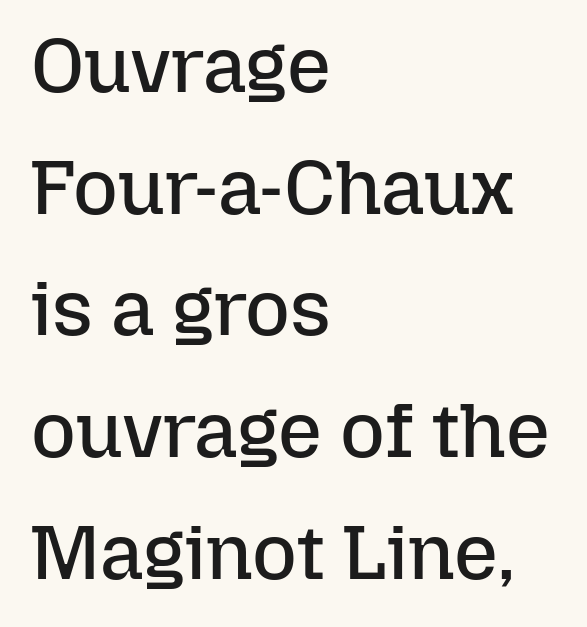
Q: Is the text bold? A: No.
Q: Is the text italic (slanted)? A: No, it is upright.
Q: Is the text underlined? A: No.
Q: How is the paragraph aligned? A: Left-aligned.
Q: Is the spacing between letters normal or unusually wide? A: Normal.
Q: Is the spacing between lines tight, normal or loose? A: Normal.
Q: Width (condensed, normal, or wide)? A: Normal.
Q: Stroke contrast? A: Low.
Q: x-height? A: Medium.
Q: Monospaced? A: No.
